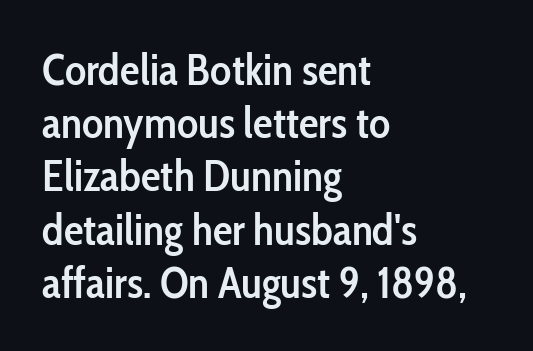
Q: Is the text bold? A: Semi-bold.
Q: Is the text italic (slanted)? A: No, it is upright.
Q: Is the typeface a serif or a sans-serif typeface? A: Sans-serif.
Q: Is the text underlined? A: No.
Q: How is the paragraph aligned? A: Left-aligned.
Q: Is the spacing between letters normal or unusually wide? A: Normal.
Q: Width (condensed, normal, or wide)? A: Condensed.
Q: Stroke contrast? A: Low.
Q: x-height? A: Medium.
Q: Monospaced? A: No.
